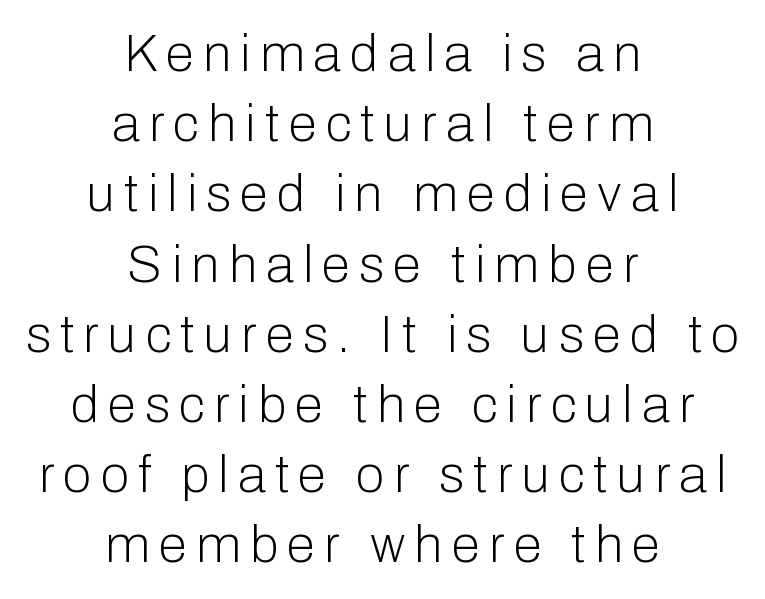
The image shows 52 px light sans-serif type, upright; set centered, normal line spacing (1.35x), not underlined; low stroke contrast and a medium x-height.
